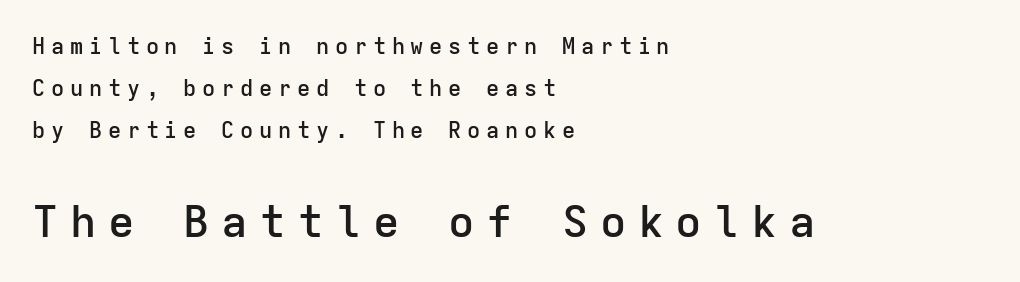
{"serif": "no", "italic": "no", "bold": "semi", "weight": "semibold", "width": "normal", "stroke_contrast": "low", "x_height": "medium", "monospaced": "yes", "underline": "no", "align": "left", "line_spacing": "loose", "line_spacing_ratio": 1.92, "letter_spacing": "wide", "letter_spacing_em": 0.26, "larger_block": "second", "size_ratio": 2.0, "glyph_px": 44}
